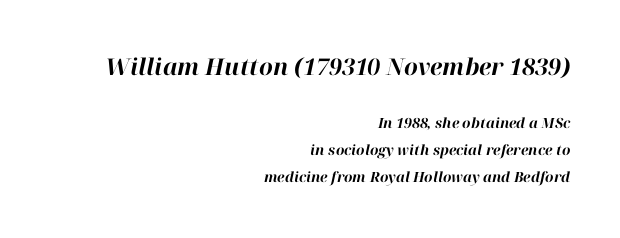
Q: Is the text bold? A: Yes.
Q: Is the text italic (slanted)? A: Yes, it leans right by about 12 degrees.
Q: Is the text underlined? A: No.
Q: How is the paragraph aligned? A: Right-aligned.
Q: Is the spacing between letters normal or unusually wide? A: Normal.
Q: Is the spacing between lines tight, normal or loose? A: Loose.
Q: Which block of text is set in a larger size, the first (top) or the second (bottom)? A: The first (top) one.
